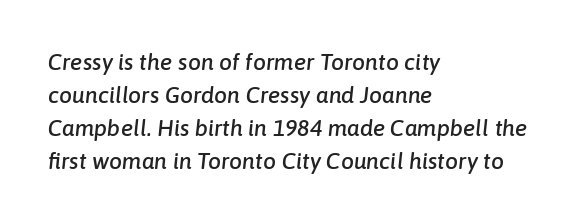
The image shows 23 px text type, italic (leaning right); set left-aligned, normal line spacing (1.44x), normal letter spacing, not underlined.
